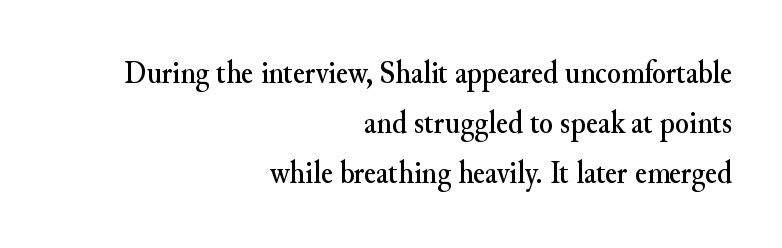
{"serif": "yes", "italic": "no", "width": "normal", "stroke_contrast": "medium", "x_height": "small", "monospaced": "no", "underline": "no", "align": "right", "line_spacing": "normal", "line_spacing_ratio": 1.57, "letter_spacing": "normal", "letter_spacing_em": 0.0, "glyph_px": 32}
